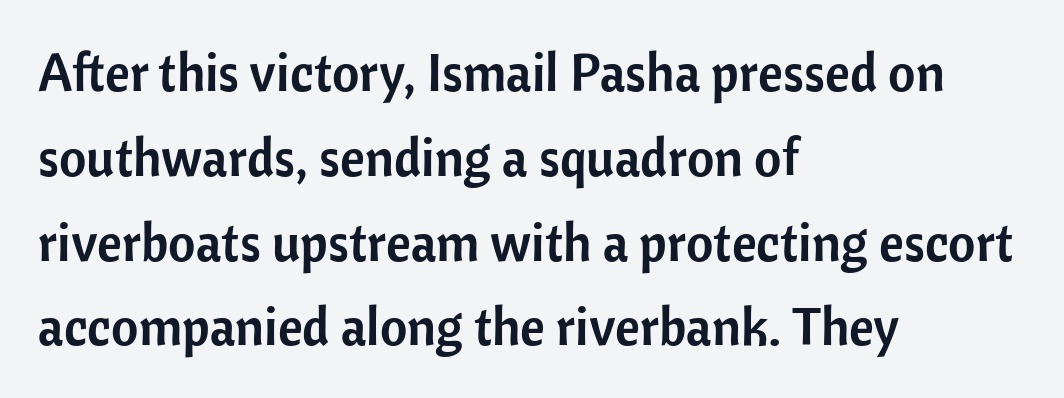
The image shows 53 px sans-serif type, upright; set left-aligned, normal line spacing (1.6x), normal letter spacing, not underlined; low stroke contrast and a medium x-height.
